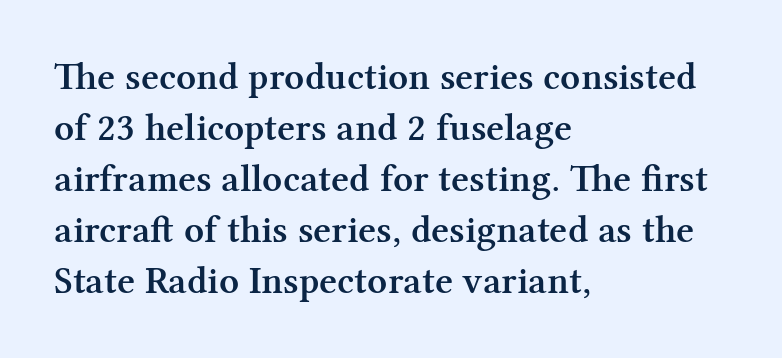
Is this a fixed-width face? No — the glyphs have proportional, varying widths. How are the letters spaced? Ordinarily, with no added tracking. The specimen reads as upright at a glance. The block of text has a typical density, with ordinary space between rows.
